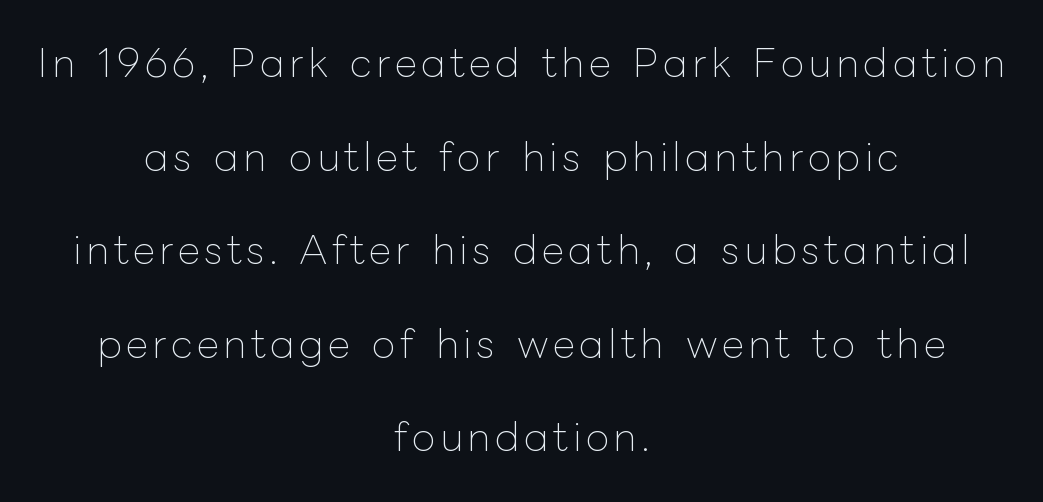
{"italic": "no", "bold": "no", "weight": "thin", "width": "normal", "stroke_contrast": "low", "x_height": "medium", "monospaced": "no", "underline": "no", "align": "center", "line_spacing": "loose", "line_spacing_ratio": 2.4, "glyph_px": 39}
